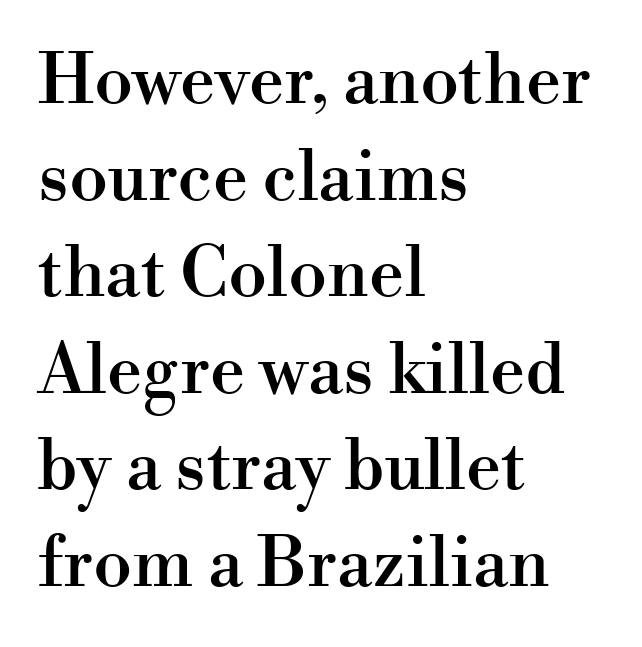
Between one letter and the next there's only the usual sliver of space. Quick note: not italic, upright. A classic flush-left, rag-right setting is used for this passage. Each letter keeps its own natural width here, so spacing adapts to shape.
